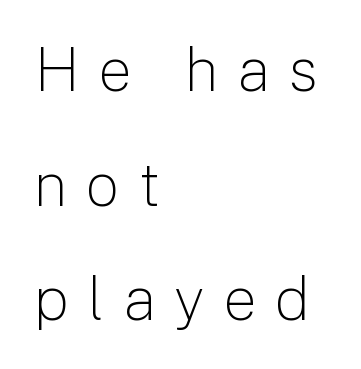
The image shows 60 px light sans-serif type, upright; set left-aligned, loose line spacing (1.91x), unusually wide letter spacing (+0.31 em), not underlined; low stroke contrast and a medium x-height.
